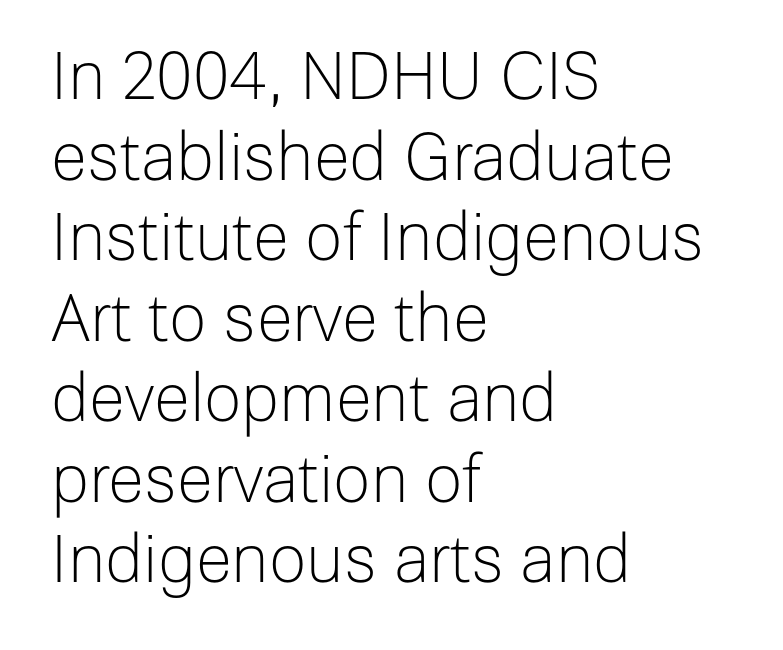
Q: Is the text bold? A: No.
Q: Is the text italic (slanted)? A: No, it is upright.
Q: Is the typeface a serif or a sans-serif typeface? A: Sans-serif.
Q: Is the text underlined? A: No.
Q: How is the paragraph aligned? A: Left-aligned.
Q: Is the spacing between letters normal or unusually wide? A: Normal.
Q: Width (condensed, normal, or wide)? A: Normal.
Q: Stroke contrast? A: Low.
Q: x-height? A: Medium.
Q: Monospaced? A: No.
